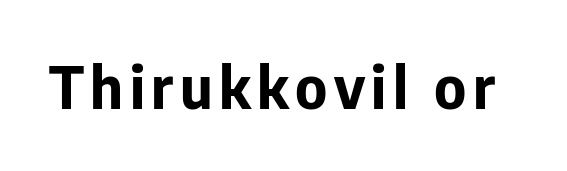
The passage shown is typeset with a sans-serif family. The zone under the glyphs is completely vacant. I'd describe the lettering as bold — thick and assertive. Here the designer chose a conventional face with non-uniform glyph widths. Italic: no, the glyphs are upright roman.
